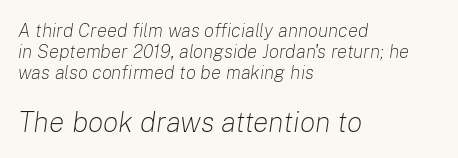
Q: Is the text bold? A: No.
Q: Is the text italic (slanted)? A: Yes, it leans right by about 8 degrees.
Q: Is the text underlined? A: No.
Q: How is the paragraph aligned? A: Left-aligned.
Q: Is the spacing between letters normal or unusually wide? A: Normal.
Q: Is the spacing between lines tight, normal or loose? A: Tight.
Q: Which block of text is set in a larger size, the first (top) or the second (bottom)? A: The second (bottom) one.
Q: Width (condensed, normal, or wide)? A: Normal.
Q: Stroke contrast? A: Low.
Q: x-height? A: Medium.
Q: Monospaced? A: No.
